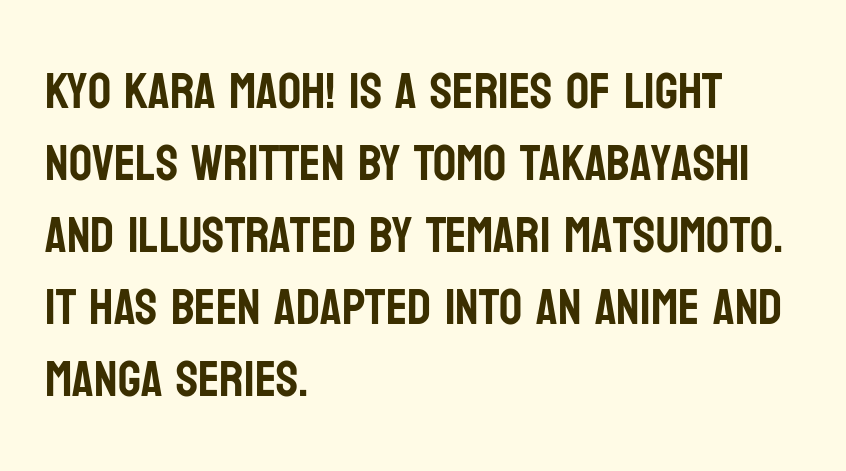
The rows are spaced the way most documents space them. The type is set solid horizontally, with unmodified tracking. Casual observation: everything's shoved over to the left. Ordinary non-slanted type is in use.
